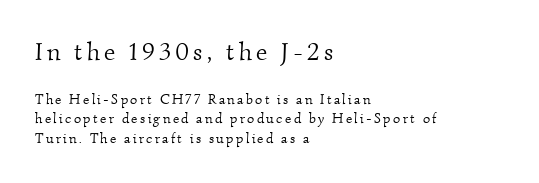
{"bold": "no", "underline": "no", "align": "left", "line_spacing": "normal", "line_spacing_ratio": 1.39, "larger_block": "first", "size_ratio": 1.79, "glyph_px": 25}
